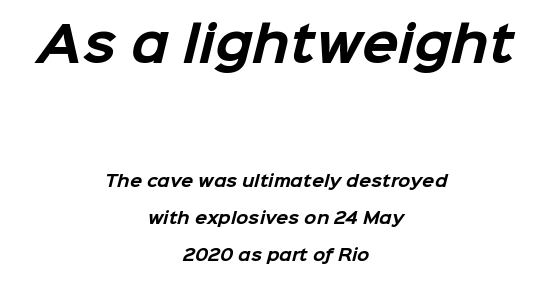
Q: Is the text bold? A: Yes.
Q: Is the typeface a serif or a sans-serif typeface? A: Sans-serif.
Q: Is the text underlined? A: No.
Q: How is the paragraph aligned? A: Centered.
Q: Is the spacing between letters normal or unusually wide? A: Normal.
Q: Is the spacing between lines tight, normal or loose? A: Loose.
Q: Which block of text is set in a larger size, the first (top) or the second (bottom)? A: The first (top) one.
Q: Width (condensed, normal, or wide)? A: Normal.
Q: Stroke contrast? A: Low.
Q: x-height? A: Medium.
Q: Monospaced? A: No.
